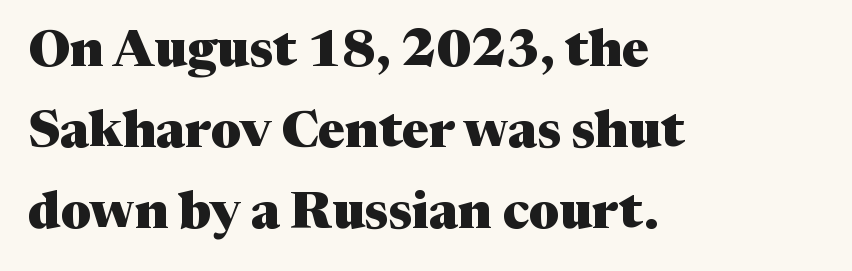
The passage shown has conventional tracking throughout. Is this a fixed-width face? No — the glyphs have proportional, varying widths. The face used here is seriffed, in the tradition of book romans. Horizontal bands of white between lines are of average thickness. Alignment: flush left. Quick note: not italic, upright.
